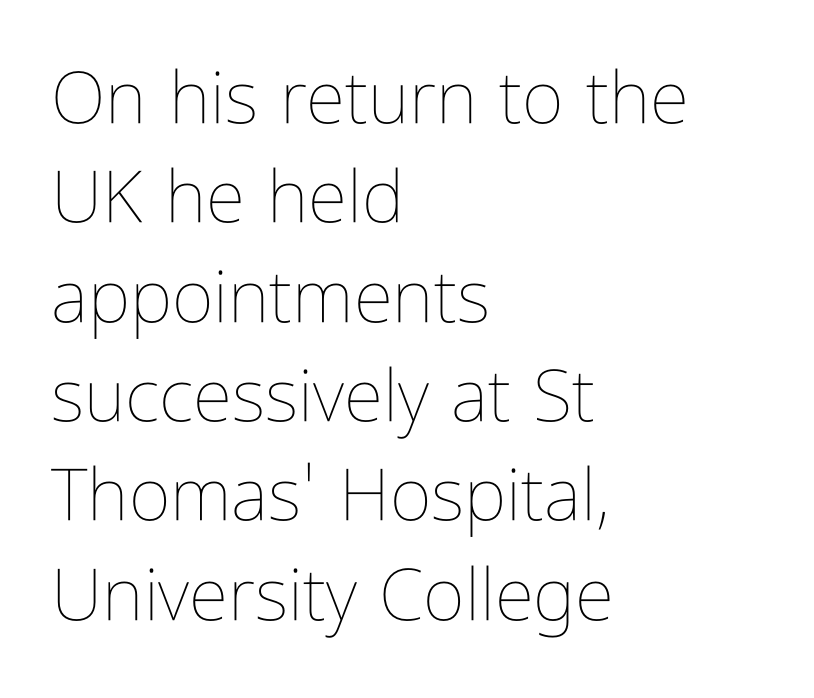
{"italic": "no", "bold": "no", "weight": "thin", "width": "condensed", "stroke_contrast": "low", "x_height": "medium", "monospaced": "no", "underline": "no", "align": "left", "line_spacing": "normal", "line_spacing_ratio": 1.38, "letter_spacing": "normal", "letter_spacing_em": 0.0, "glyph_px": 72}
